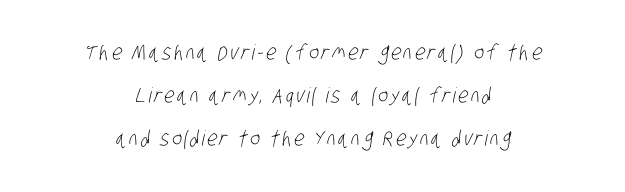
The vertical gap from one line to the next is large. This rendering features lettering with no underline. A student would call this center alignment; a typographer would say set centered. The font sits on the lighter half of the weight spectrum, regular included.
